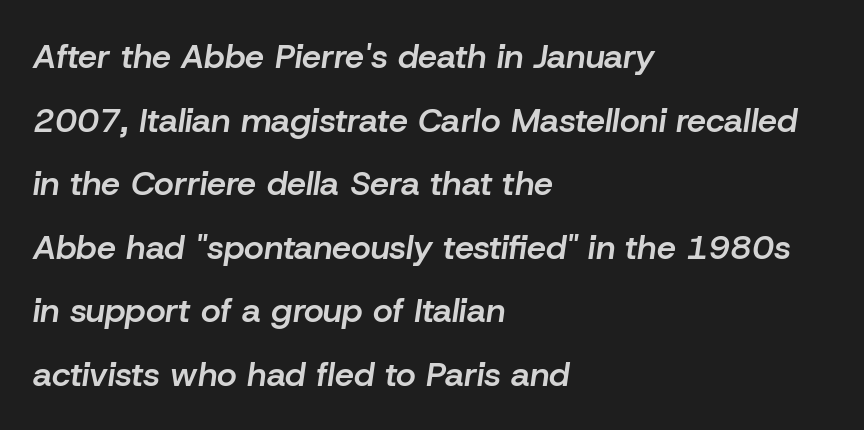
{"italic": "yes", "lean": "right", "slant_degrees": 8, "bold": "semi", "weight": "semibold", "width": "normal", "stroke_contrast": "low", "x_height": "medium", "monospaced": "no", "underline": "no", "align": "left", "line_spacing_ratio": 1.87, "letter_spacing": "normal", "letter_spacing_em": 0.0, "glyph_px": 34}
